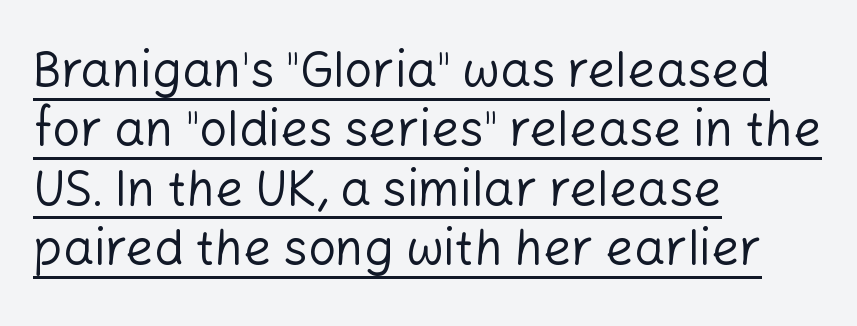
Q: Is the text bold? A: No.
Q: Is the text italic (slanted)? A: No, it is upright.
Q: Is the typeface a serif or a sans-serif typeface? A: Sans-serif.
Q: Is the text underlined? A: Yes.
Q: How is the paragraph aligned? A: Left-aligned.
Q: Is the spacing between letters normal or unusually wide? A: Normal.
Q: Width (condensed, normal, or wide)? A: Normal.
Q: Stroke contrast? A: Low.
Q: x-height? A: Medium.
Q: Monospaced? A: No.
